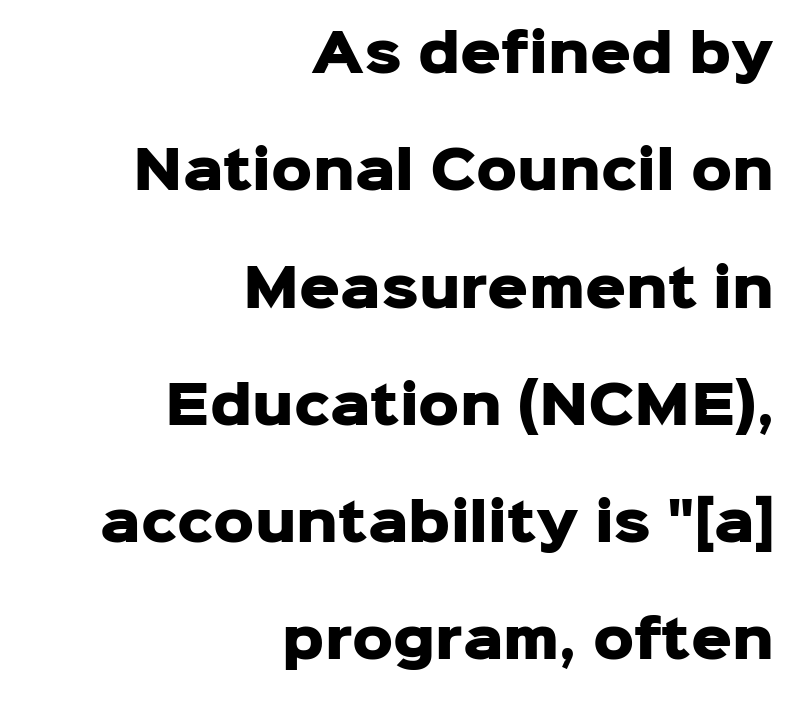
You could not count columns in this text — the font is proportionally spaced. The area under the type is left untouched. This sample trades compactness for vertical openness between lines. All the whitespace from short lines collects on the left. The face used here is rendered with its standard letterfit. A dark, heavy texture on the line: the type is bold.
